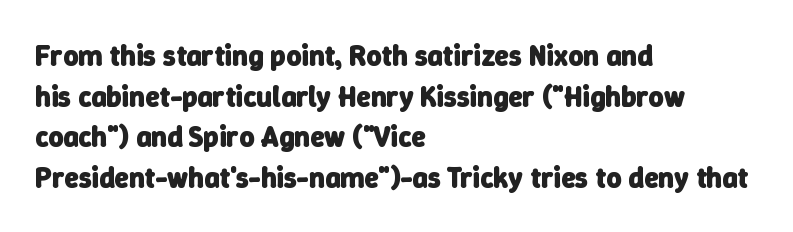
The image shows 29 px heavy sans-serif type; set left-aligned, normal line spacing (1.4x), normal letter spacing, not underlined; low stroke contrast and a medium x-height.
